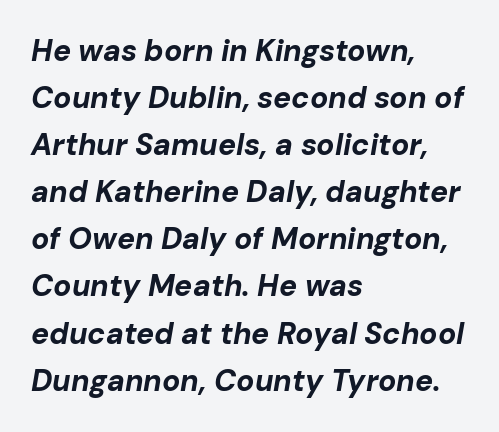
What's the leading like? Ordinary, nothing unusual. The face used here is proportionally spaced, like ordinary book or web type. Check under the words: just untouched page. Weight check: bold — yes, fully. The rendering keeps characters at their native spacing. Which margin do the lines hug? The left one — the right edge is uneven.
